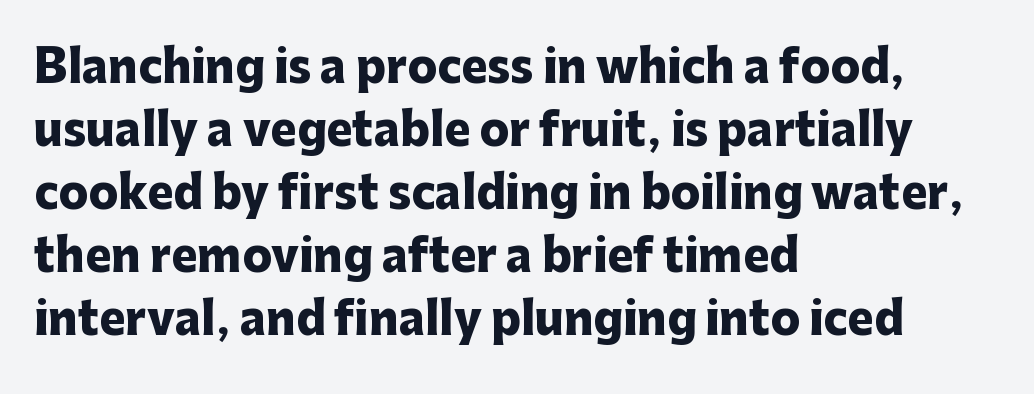
What weight is shown? A full bold with thick strokes. Words appear dense and cohesive because spacing is normal. In terms of letterform style, serifs are entirely absent. The rendering uses a moderate line-height, typical for paragraphs. The rendering anchors every line to the left-hand side. The space beneath each line is pristine and unruled.
